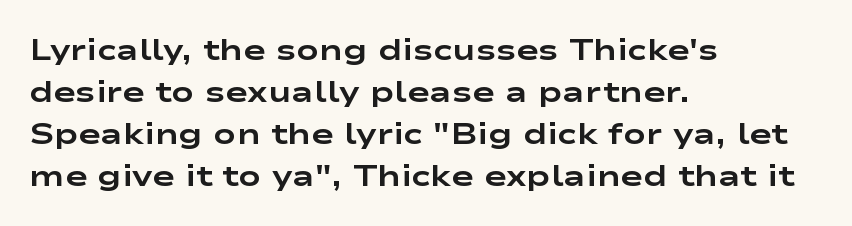
Q: Is the text bold? A: Yes.
Q: Is the text italic (slanted)? A: No, it is upright.
Q: Is the typeface a serif or a sans-serif typeface? A: Sans-serif.
Q: Is the text underlined? A: No.
Q: How is the paragraph aligned? A: Left-aligned.
Q: Is the spacing between letters normal or unusually wide? A: Normal.
Q: Is the spacing between lines tight, normal or loose? A: Normal.
Q: Width (condensed, normal, or wide)? A: Wide.
Q: Stroke contrast? A: Low.
Q: x-height? A: Medium.
Q: Monospaced? A: No.
